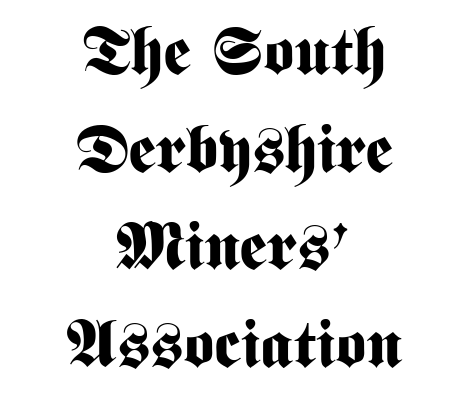
Q: Is the text bold? A: Yes.
Q: Is the text italic (slanted)? A: No, it is upright.
Q: Is the typeface a serif or a sans-serif typeface? A: Sans-serif.
Q: Is the text underlined? A: No.
Q: How is the paragraph aligned? A: Centered.
Q: Is the spacing between letters normal or unusually wide? A: Normal.
Q: Is the spacing between lines tight, normal or loose? A: Normal.
Q: Width (condensed, normal, or wide)? A: Condensed.
Q: Stroke contrast? A: Medium.
Q: x-height? A: Medium.
Q: Monospaced? A: No.
